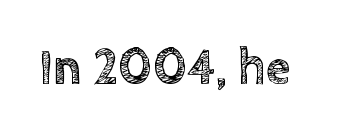
Q: Is the text italic (slanted)? A: No, it is upright.
Q: Is the text underlined? A: No.
Q: Is the spacing between letters normal or unusually wide? A: Normal.
Q: Width (condensed, normal, or wide)? A: Normal.
Q: x-height? A: Large.
Q: Monospaced? A: No.
